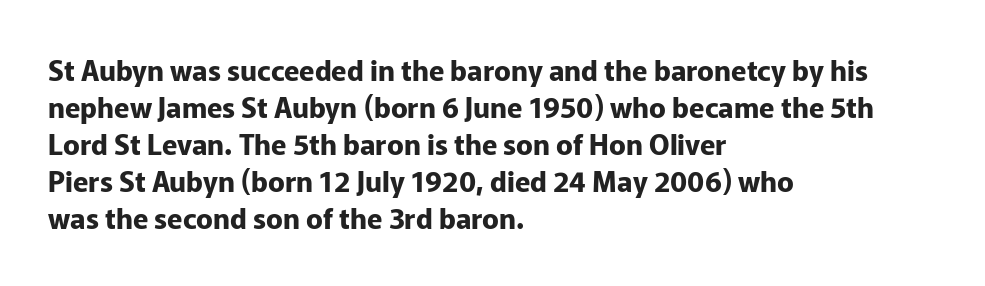
The image shows 28 px bold sans-serif type, upright; set left-aligned, normal line spacing (1.32x), normal letter spacing, not underlined; low stroke contrast and a medium x-height.
